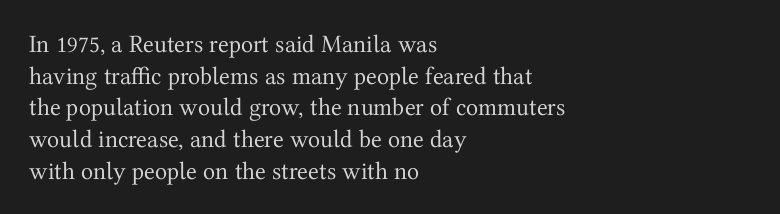
{"italic": "no", "bold": "no", "underline": "no", "align": "left", "line_spacing": "normal", "line_spacing_ratio": 1.27, "letter_spacing": "normal", "letter_spacing_em": 0.0, "glyph_px": 25}
